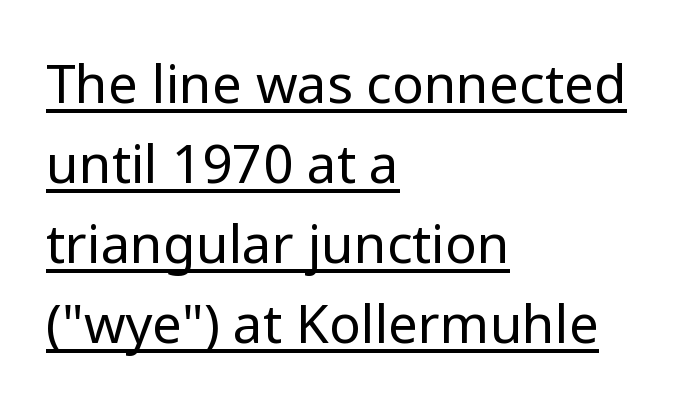
Tracking value appears to be zero — textbook default spacing. The text block is weighted toward the left margin, trailing off unevenly rightward. This is not heavy type; no bold has been used. If you measured baseline to baseline, you'd find a middling distance.
